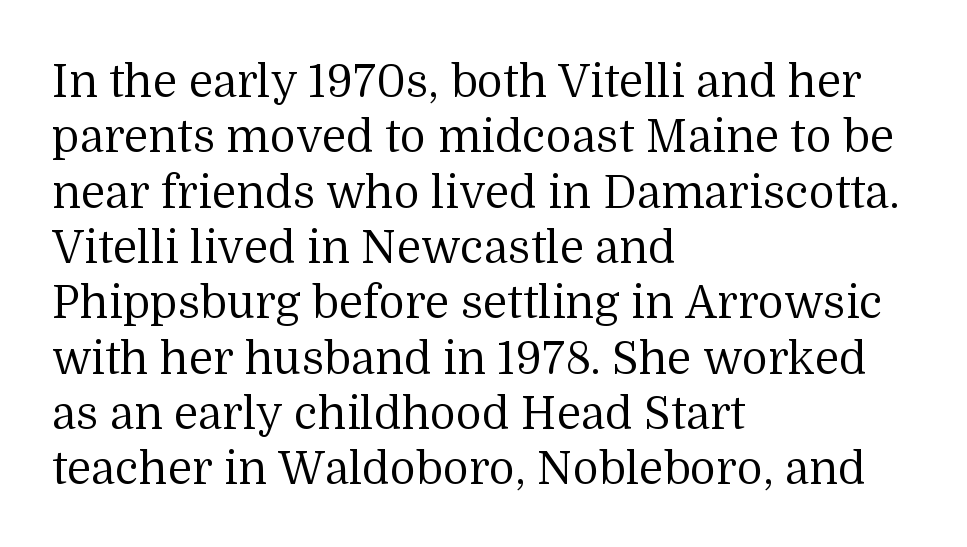
Q: Is the text bold? A: No.
Q: Is the text italic (slanted)? A: No, it is upright.
Q: Is the typeface a serif or a sans-serif typeface? A: Serif.
Q: Is the text underlined? A: No.
Q: How is the paragraph aligned? A: Left-aligned.
Q: Is the spacing between letters normal or unusually wide? A: Normal.
Q: Width (condensed, normal, or wide)? A: Normal.
Q: Stroke contrast? A: Medium.
Q: x-height? A: Medium.
Q: Monospaced? A: No.
